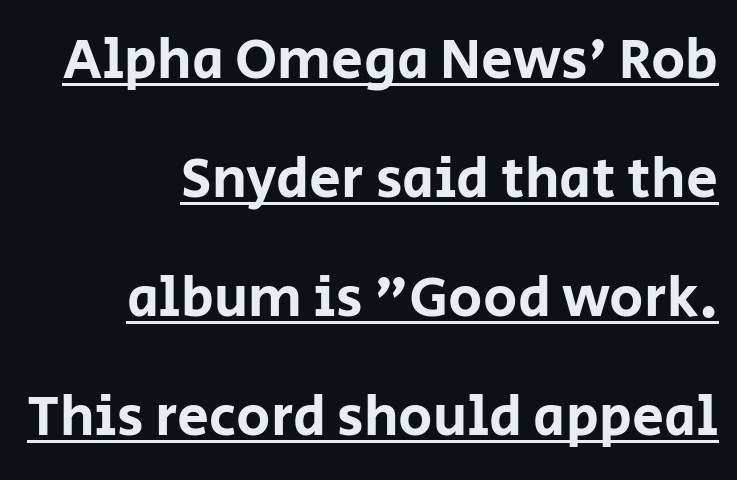
The lines are quadded right. Type style note: lacks serifs. Check the space under the baseline: a stroke is drawn there. Each new line begins a long way beneath the previous one.
